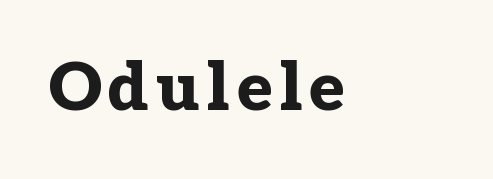
Note the varied advance widths — an 'i' is clearly narrower than an 'm'. Typographic density is high because the face is bold. Notice how the stems are strictly vertical — no italics here. Examine the stroke ends and you'll spot serifs.
